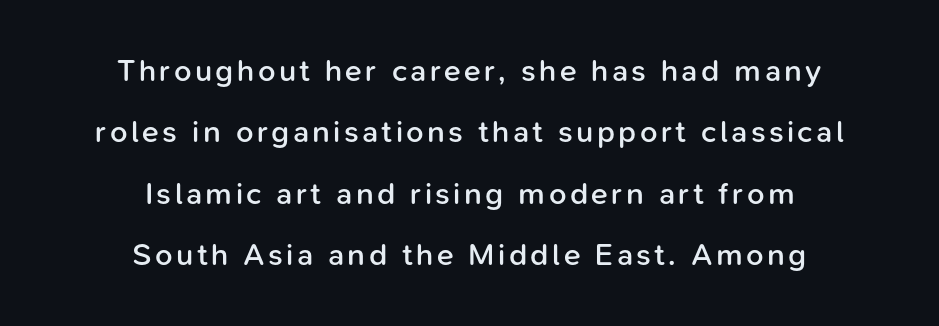
{"serif": "no", "italic": "no", "bold": "semi", "weight": "semibold", "width": "normal", "stroke_contrast": "low", "x_height": "medium", "monospaced": "no", "underline": "no", "align": "center", "line_spacing": "loose", "line_spacing_ratio": 1.98, "glyph_px": 31}
